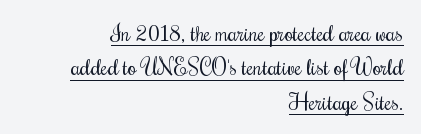
The image shows 22 px text type; set right-aligned, normal line spacing (1.56x), normal letter spacing, underlined.
